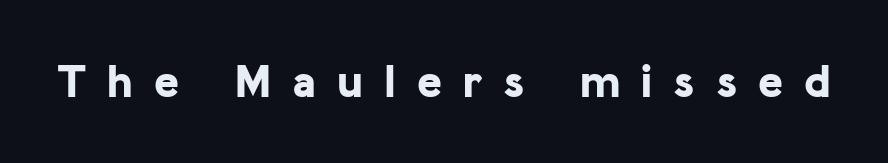
In terms of posture, this sample is upright. Does the type have serifs? No, each stem ends abruptly. Honestly, the letter spacing is so wide it's the main thing you notice. Summary of weight: heavy, a full bold. The glyphs are unaccompanied by any horizontal stroke below them.
